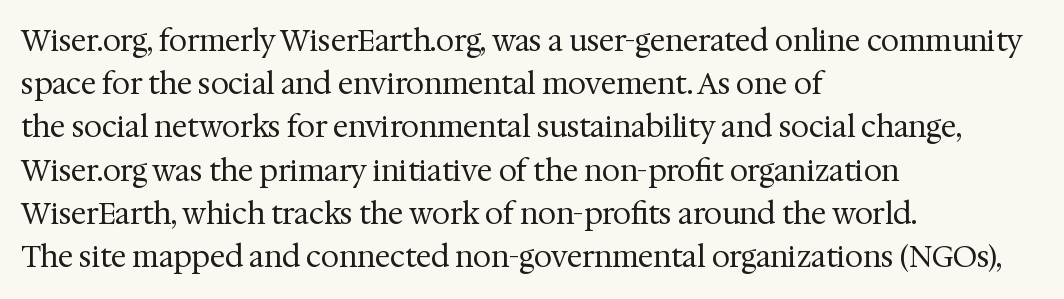
How are the letters spaced? Ordinarily, with no added tracking. The foot of each line stays bare and open. Yep, those are serifs on the letters. Think of a printed novel: that variable character pitch is what you see here.
